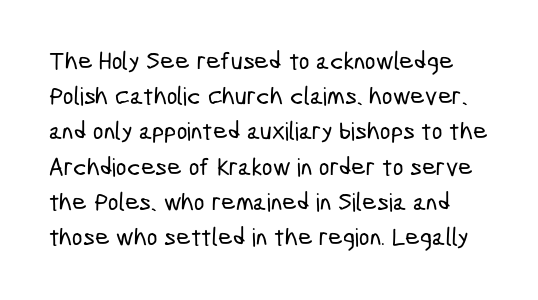
Between one letter and the next there's only the usual sliver of space. Quick note: interline space is typical. Plain, unruled lines of type.
